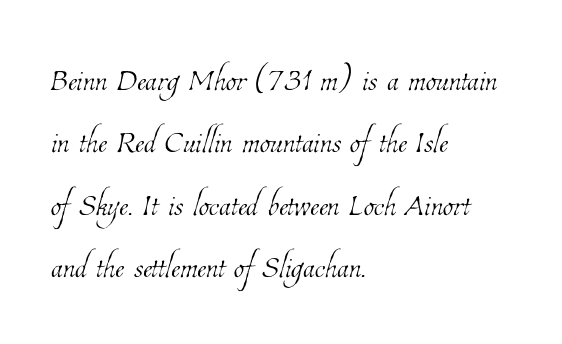
Q: Is the text bold? A: No.
Q: Is the text underlined? A: No.
Q: How is the paragraph aligned? A: Left-aligned.
Q: Is the spacing between letters normal or unusually wide? A: Normal.
Q: Is the spacing between lines tight, normal or loose? A: Normal.
Q: Width (condensed, normal, or wide)? A: Condensed.
Q: Stroke contrast? A: Low.
Q: x-height? A: Medium.
Q: Monospaced? A: No.
